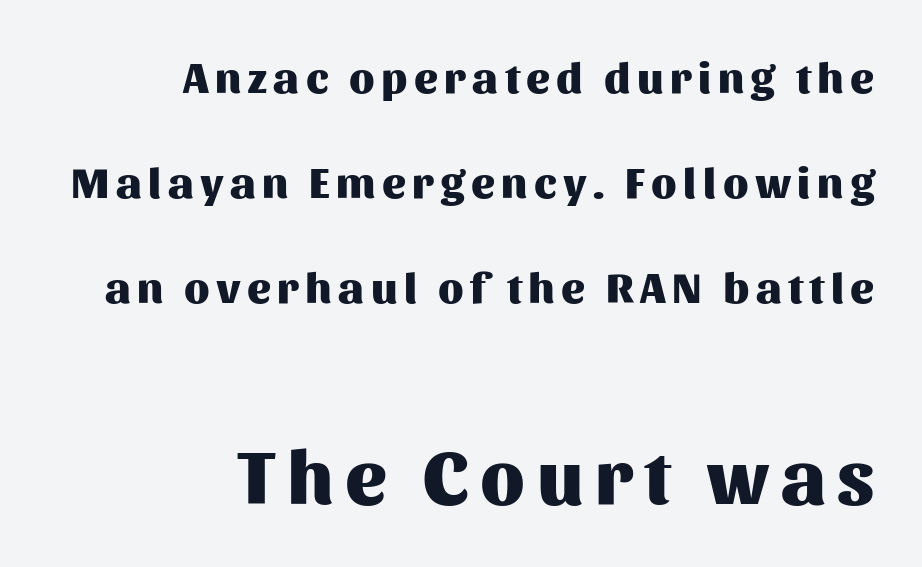
A dark, heavy texture on the line: the type is bold. Has an underline been added? It has not. The vertical gap from one line to the next is large. The text was rendered using a sans face with plain stroke endings. Here the second block reads like a headline and the first like body copy.
